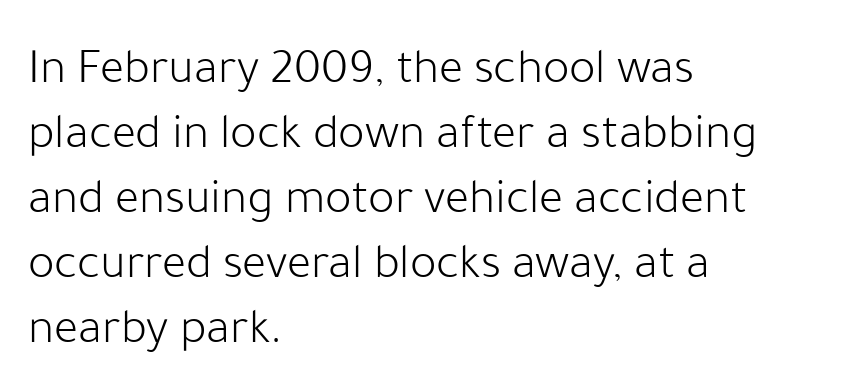
The image shows 50 px light sans-serif type, upright; set left-aligned, normal line spacing (1.3x), normal letter spacing, not underlined; low stroke contrast and a medium x-height.
